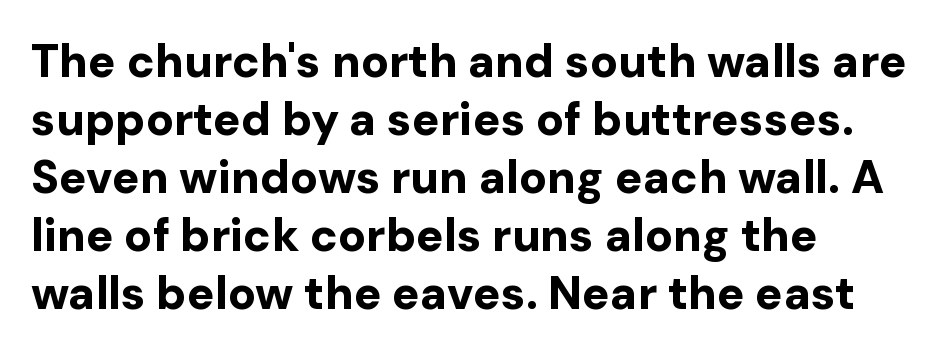
{"serif": "no", "italic": "no", "bold": "yes", "weight": "bold", "width": "normal", "stroke_contrast": "low", "x_height": "medium", "monospaced": "no", "underline": "no", "align": "left", "line_spacing": "normal", "line_spacing_ratio": 1.26, "letter_spacing": "normal", "letter_spacing_em": 0.0, "glyph_px": 46}
